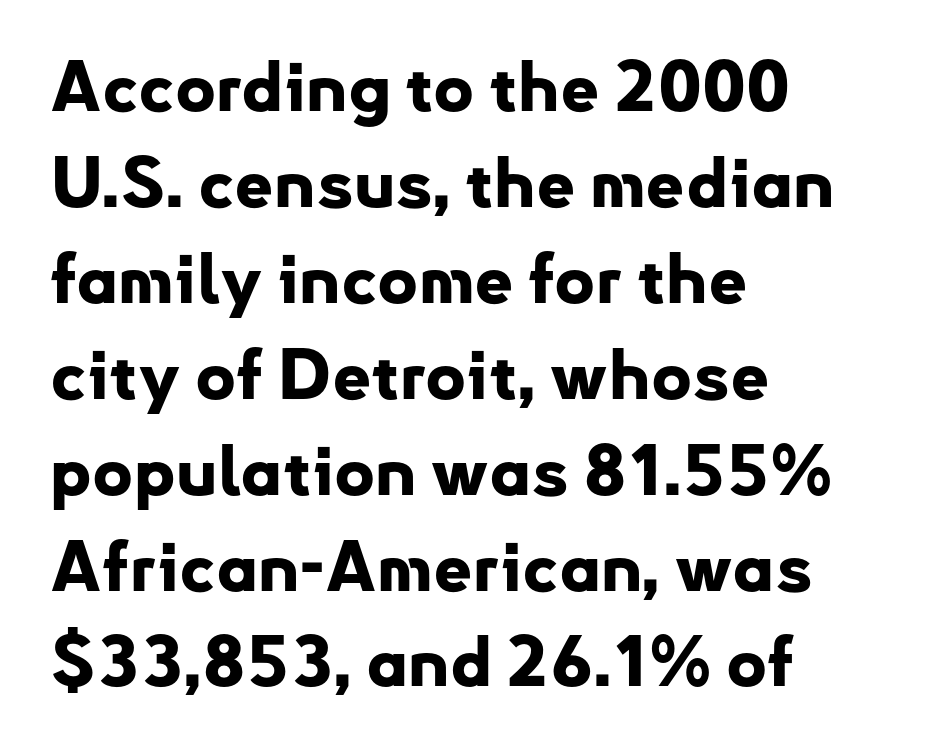
{"serif": "no", "italic": "no", "bold": "yes", "weight": "bold", "width": "normal", "stroke_contrast": "low", "x_height": "small", "monospaced": "no", "underline": "no", "align": "left", "line_spacing": "normal", "line_spacing_ratio": 1.39, "letter_spacing": "normal", "letter_spacing_em": 0.0, "glyph_px": 69}
